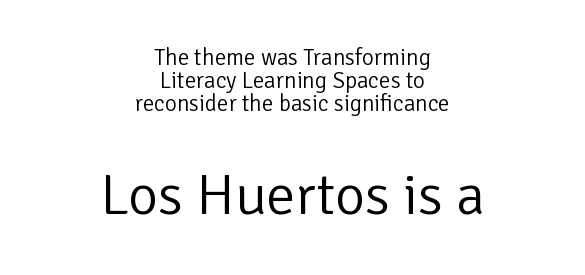
Q: Is the text bold? A: No.
Q: Is the text italic (slanted)? A: No, it is upright.
Q: Is the typeface a serif or a sans-serif typeface? A: Sans-serif.
Q: Is the text underlined? A: No.
Q: How is the paragraph aligned? A: Centered.
Q: Is the spacing between letters normal or unusually wide? A: Normal.
Q: Is the spacing between lines tight, normal or loose? A: Tight.
Q: Which block of text is set in a larger size, the first (top) or the second (bottom)? A: The second (bottom) one.
Q: Width (condensed, normal, or wide)? A: Normal.
Q: Stroke contrast? A: Low.
Q: x-height? A: Medium.
Q: Monospaced? A: No.
